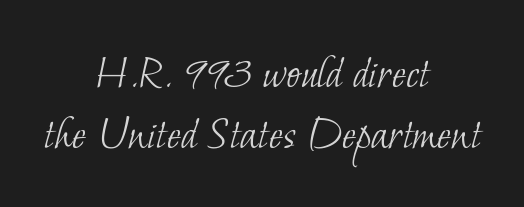
The image shows 48 px light serif type; set centered, normal line spacing (1.28x), normal letter spacing, not underlined; low stroke contrast and a small x-height.
